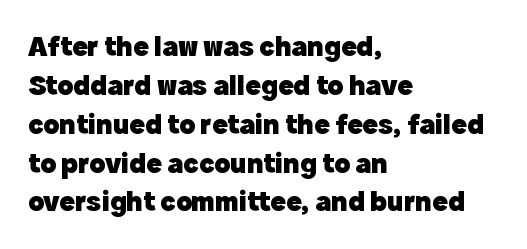
{"serif": "no", "italic": "no", "bold": "yes", "weight": "heavy", "width": "normal", "x_height": "medium", "monospaced": "no", "underline": "no", "align": "left", "line_spacing": "normal", "line_spacing_ratio": 1.34, "letter_spacing": "normal", "letter_spacing_em": 0.0, "glyph_px": 29}
